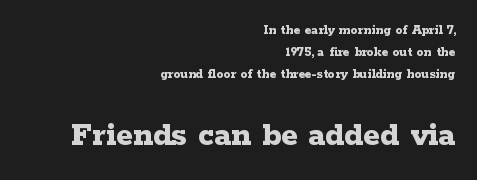
{"serif": "yes", "italic": "no", "bold": "yes", "weight": "bold", "width": "wide", "stroke_contrast": "low", "x_height": "medium", "monospaced": "no", "underline": "no", "align": "right", "line_spacing": "normal", "line_spacing_ratio": 1.58, "letter_spacing": "normal", "letter_spacing_em": 0.0, "larger_block": "second", "size_ratio": 2.5, "glyph_px": 35}
